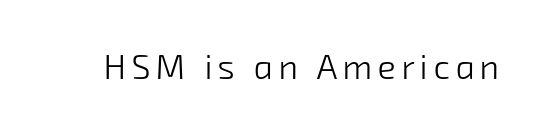
Q: Is the text bold? A: No.
Q: Is the typeface a serif or a sans-serif typeface? A: Sans-serif.
Q: Is the text underlined? A: No.
Q: Width (condensed, normal, or wide)? A: Normal.
Q: Stroke contrast? A: Low.
Q: x-height? A: Medium.
Q: Monospaced? A: No.
